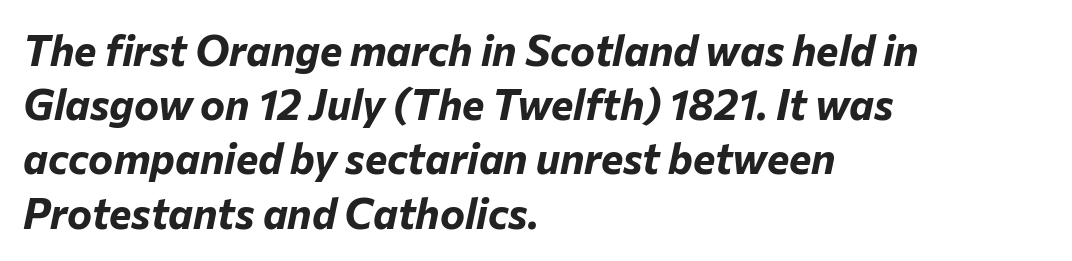
{"italic": "yes", "lean": "right", "slant_degrees": 12, "bold": "yes", "weight": "bold", "width": "normal", "stroke_contrast": "low", "x_height": "medium", "monospaced": "no", "underline": "no", "align": "left", "line_spacing": "normal", "line_spacing_ratio": 1.29, "letter_spacing": "normal", "letter_spacing_em": 0.0, "glyph_px": 42}
